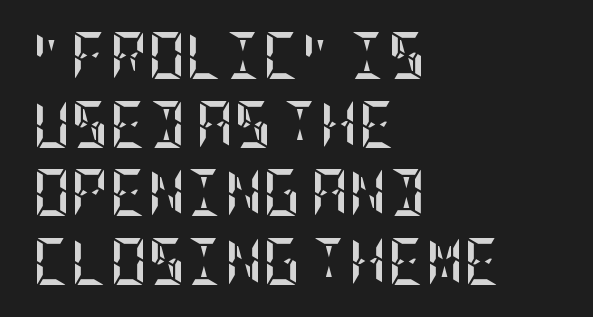
{"italic": "no", "bold": "yes", "weight": "semibold", "width": "condensed", "stroke_contrast": "low", "x_height": "large", "underline": "no", "align": "left", "line_spacing": "normal", "line_spacing_ratio": 1.46, "letter_spacing": "normal", "letter_spacing_em": 0.0, "glyph_px": 47}
